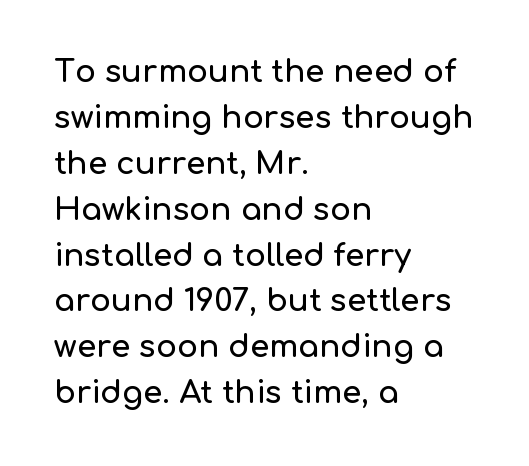
{"serif": "no", "italic": "no", "width": "normal", "stroke_contrast": "low", "x_height": "medium", "monospaced": "no", "underline": "no", "align": "left", "line_spacing": "normal", "line_spacing_ratio": 1.48, "letter_spacing": "normal", "letter_spacing_em": 0.0, "glyph_px": 31}
